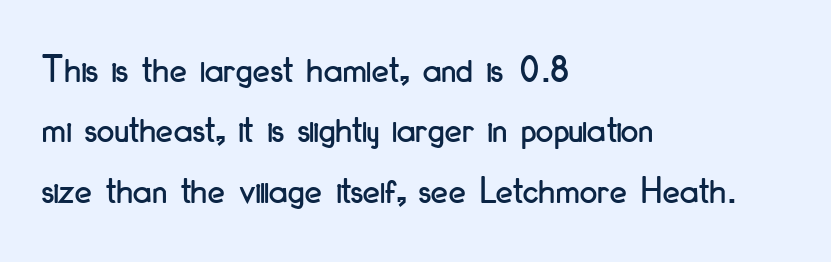
I'd call this a sans setting — the letters go barefoot. Plain, unruled lines of type. Tracking here is standard; glyphs follow each other at the usual distance. The lines are quadded left. Proportional: the letters do not fall into vertical columns. Successive baselines arrive at the customary interval.
